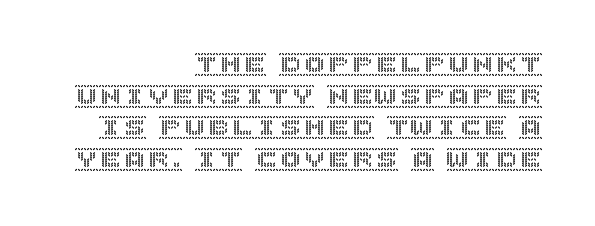
In terms of posture, this sample is upright. A typesetter would call this zero additional tracking. A flush-right, rag-left setting is used for this passage. The gap between lines stays unmarked. Vertically, the passage feels balanced, rows spaced as you'd expect.
